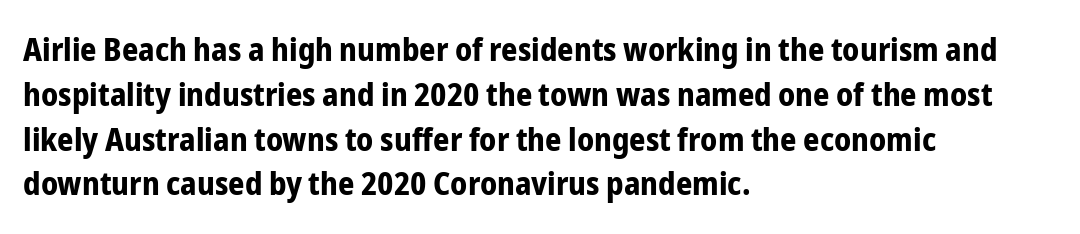
The image shows 32 px bold, condensed sans-serif type, upright; set left-aligned, normal line spacing (1.4x), normal letter spacing, not underlined; low stroke contrast and a medium x-height.
